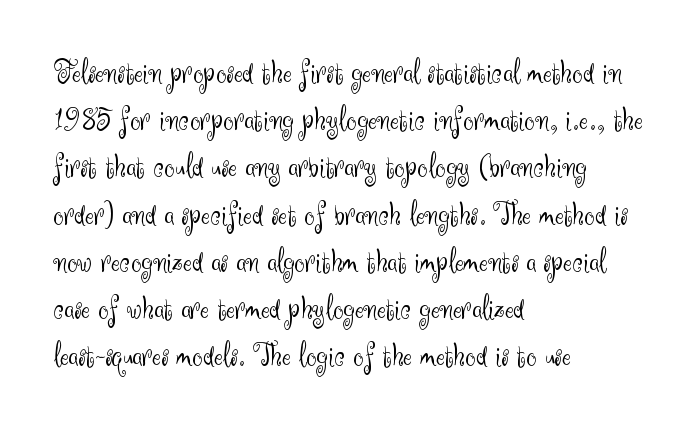
Look at the tracking — it's just the regular setting, nothing added. Note: no serifs on the glyphs. Has an underline been added? It has not. Alignment: flush left.
